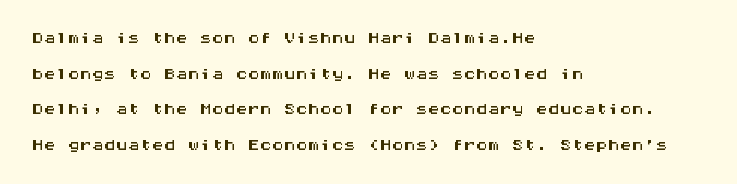
{"italic": "no", "underline": "no", "align": "left", "line_spacing": "normal", "line_spacing_ratio": 1.48, "letter_spacing": "normal", "letter_spacing_em": 0.0, "glyph_px": 24}
